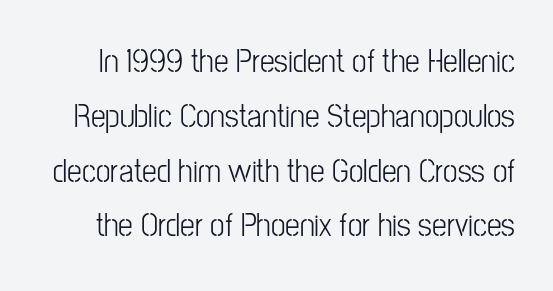
Q: Is the text bold? A: No.
Q: Is the text italic (slanted)? A: No, it is upright.
Q: Is the typeface a serif or a sans-serif typeface? A: Sans-serif.
Q: Is the text underlined? A: No.
Q: Is the spacing between letters normal or unusually wide? A: Normal.
Q: Is the spacing between lines tight, normal or loose? A: Normal.
Q: Width (condensed, normal, or wide)? A: Condensed.
Q: Stroke contrast? A: Low.
Q: x-height? A: Medium.
Q: Monospaced? A: No.
